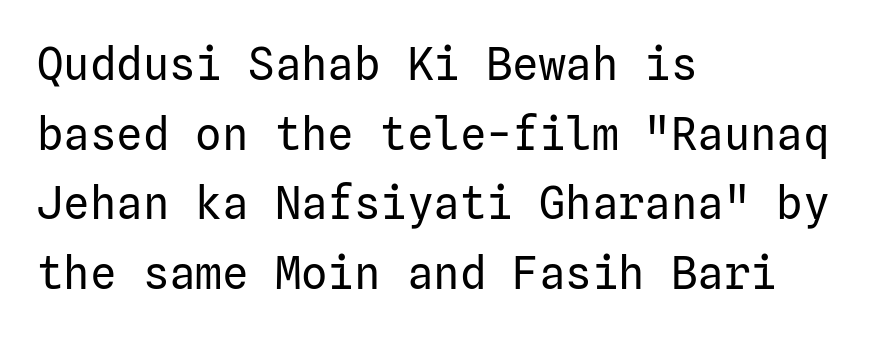
{"serif": "no", "italic": "no", "bold": "no", "weight": "regular", "width": "normal", "stroke_contrast": "low", "x_height": "medium", "underline": "no", "align": "left", "line_spacing": "normal", "line_spacing_ratio": 1.58, "letter_spacing": "normal", "letter_spacing_em": 0.0, "glyph_px": 44}
